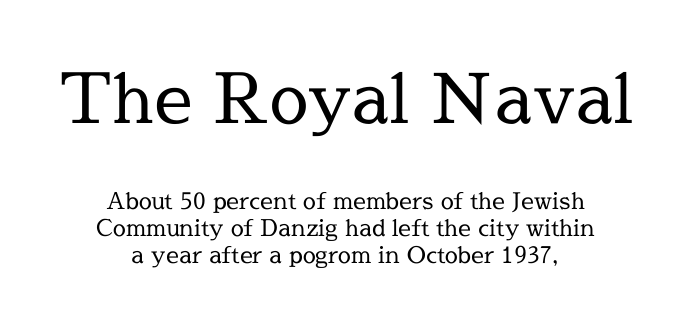
Serif or sans? Serif — the stroke terminals have little feet. No extra ink here — the face is not bold. Honestly, there is no underline to notice here at all. The specimen reads as upright at a glance. Notice how the passage keeps no hard edge, just a central spine. Varying glyph widths throughout — classic text-font behaviour.
